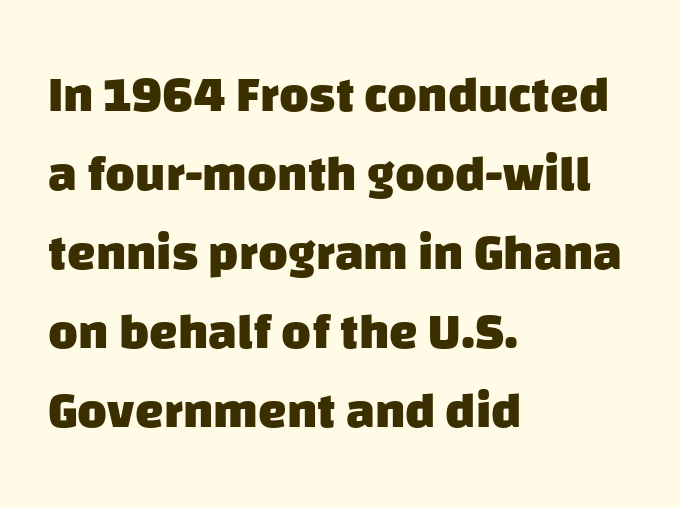
{"serif": "no", "bold": "yes", "weight": "heavy", "width": "normal", "stroke_contrast": "low", "x_height": "large", "monospaced": "no", "underline": "no", "align": "left", "line_spacing": "normal", "line_spacing_ratio": 1.55, "letter_spacing": "normal", "letter_spacing_em": 0.0, "glyph_px": 51}
